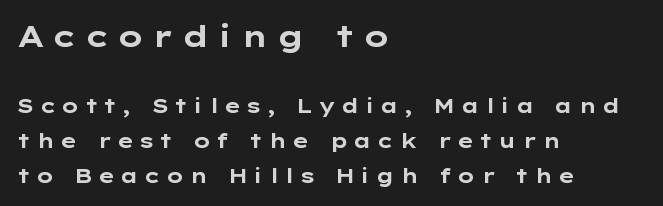
Heavy, bold letterforms. The initial chunk of copy outweighs the following chunk in type size. Alignment: flush left. Has an underline been added? It has not. Character widths vary here, with narrow letters taking less room than wide ones.
